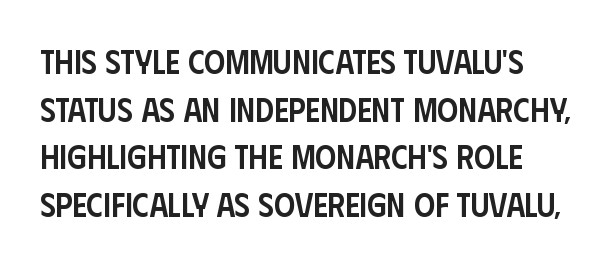
Q: Is the text bold? A: Semi-bold.
Q: Is the text italic (slanted)? A: No, it is upright.
Q: Is the typeface a serif or a sans-serif typeface? A: Sans-serif.
Q: Is the text underlined? A: No.
Q: Is the spacing between letters normal or unusually wide? A: Normal.
Q: Is the spacing between lines tight, normal or loose? A: Normal.
Q: Width (condensed, normal, or wide)? A: Condensed.
Q: Stroke contrast? A: Low.
Q: x-height? A: Large.
Q: Monospaced? A: No.
